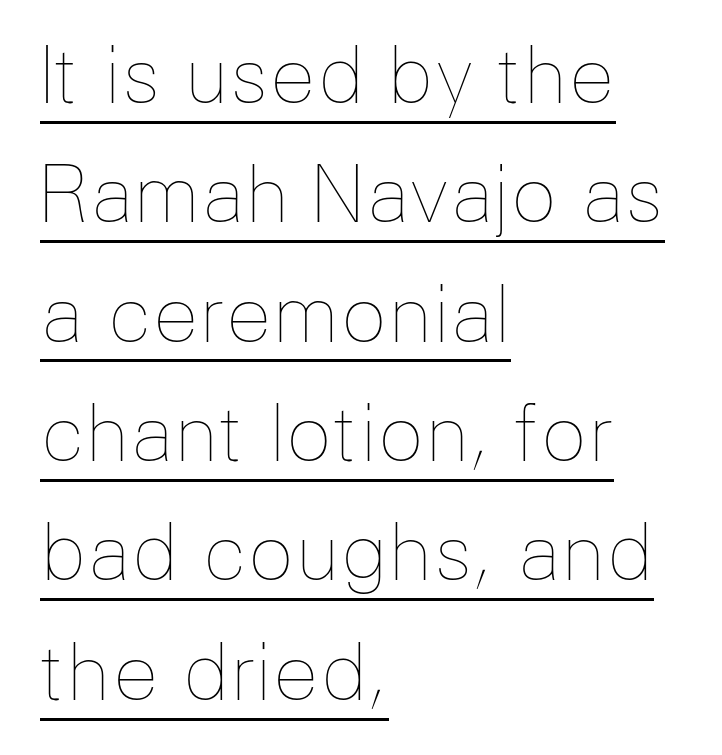
Q: Is the text bold? A: No.
Q: Is the text italic (slanted)? A: No, it is upright.
Q: Is the text underlined? A: Yes.
Q: How is the paragraph aligned? A: Left-aligned.
Q: Is the spacing between letters normal or unusually wide? A: Normal.
Q: Is the spacing between lines tight, normal or loose? A: Normal.
Q: Width (condensed, normal, or wide)? A: Normal.
Q: Stroke contrast? A: Low.
Q: x-height? A: Medium.
Q: Monospaced? A: No.
